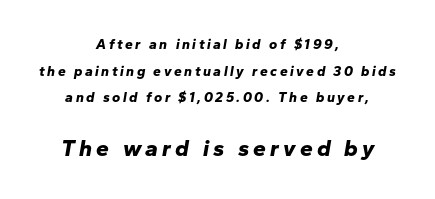
The strokes are fattened all the way to bold. The lettering tilts uniformly, giving the passage an italic look. The paragraph shown floats in the horizontal middle. Descenders are the only things crossing below the line.
